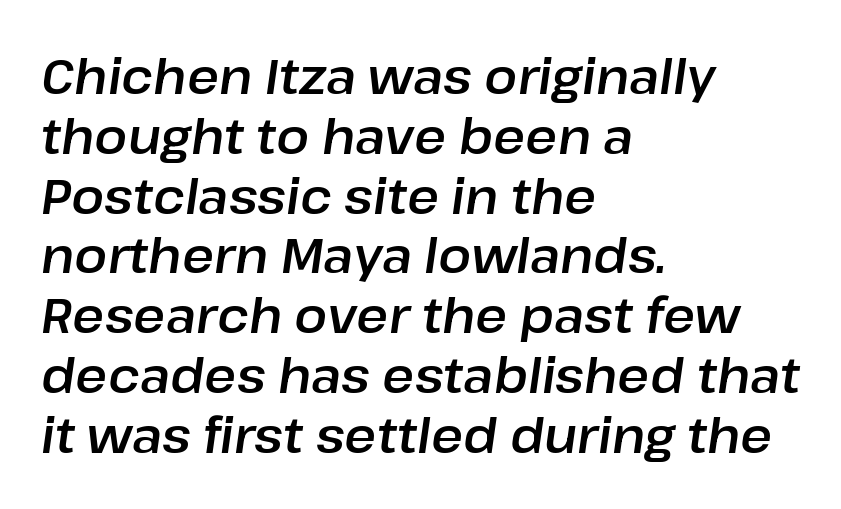
Q: Is the text italic (slanted)? A: Yes, it leans right by about 8 degrees.
Q: Is the text underlined? A: No.
Q: How is the paragraph aligned? A: Left-aligned.
Q: Is the spacing between letters normal or unusually wide? A: Normal.
Q: Width (condensed, normal, or wide)? A: Normal.
Q: Stroke contrast? A: Low.
Q: x-height? A: Medium.
Q: Monospaced? A: No.
